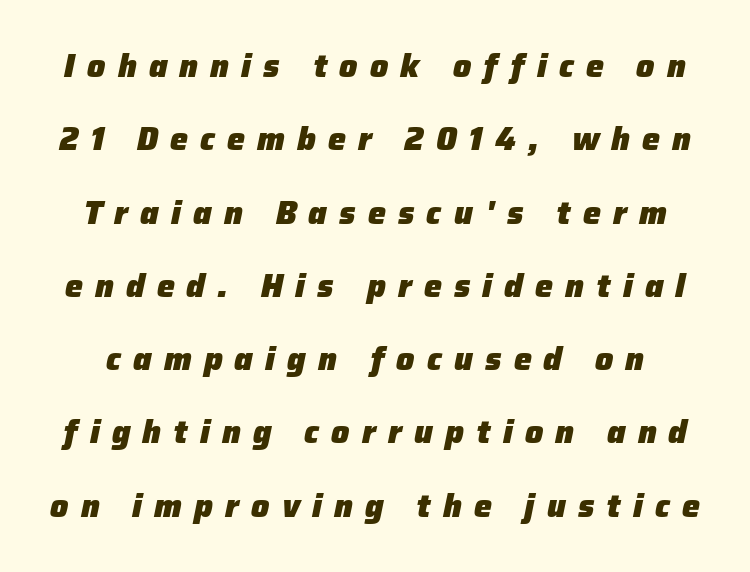
Q: Is the text bold? A: Yes.
Q: Is the text italic (slanted)? A: Yes, it leans right by about 12 degrees.
Q: Is the text underlined? A: No.
Q: Is the spacing between letters normal or unusually wide? A: Unusually wide.
Q: Is the spacing between lines tight, normal or loose? A: Loose.
Q: Width (condensed, normal, or wide)? A: Normal.
Q: Stroke contrast? A: Low.
Q: x-height? A: Medium.
Q: Monospaced? A: No.
